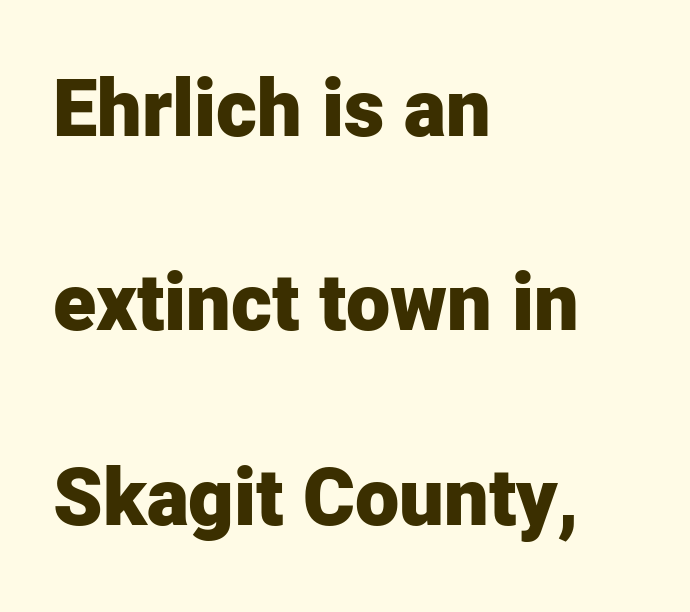
{"serif": "no", "italic": "no", "bold": "yes", "weight": "heavy", "width": "normal", "stroke_contrast": "low", "x_height": "medium", "monospaced": "no", "underline": "no", "align": "left", "line_spacing": "loose", "line_spacing_ratio": 2.46, "letter_spacing": "normal", "letter_spacing_em": 0.0, "glyph_px": 79}
